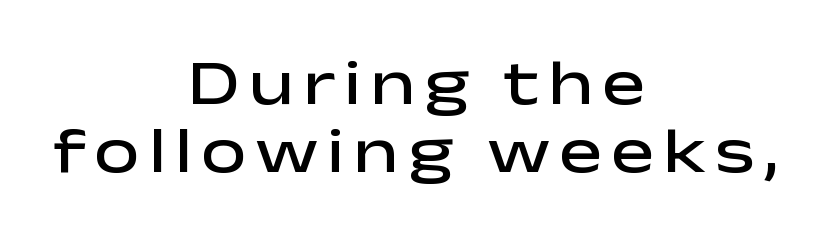
Baseline-to-baseline distance is barely more than the letter height. Line starts and ends both wander, symmetrically. It's the straight-up-and-down kind of type. Character widths vary here, with narrow letters taking less room than wide ones. Stroke terminals: plain, sans-serif.
